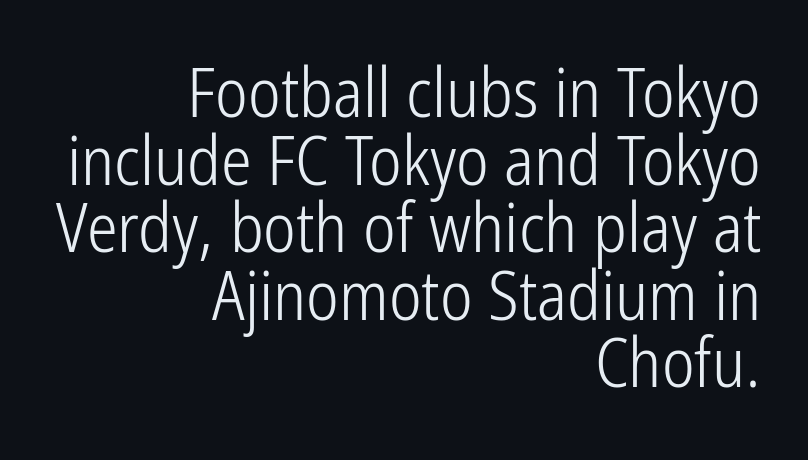
The image shows 69 px light, condensed sans-serif type, upright; set right-aligned, tight line spacing (0.98x), normal letter spacing, not underlined; low stroke contrast and a medium x-height.
